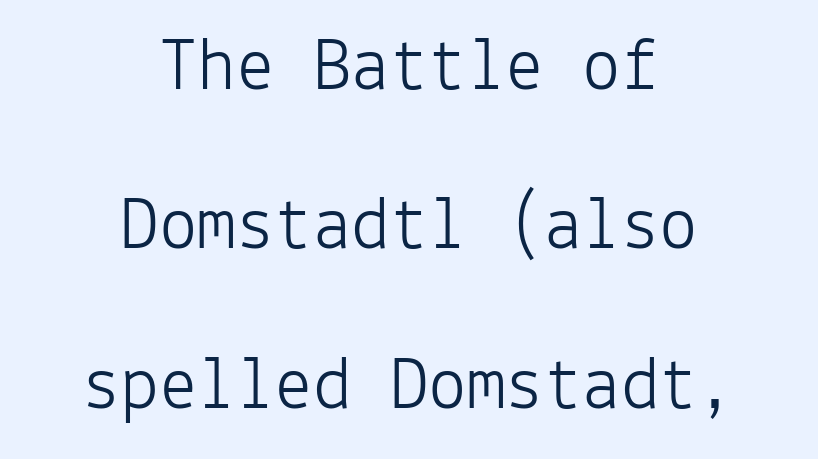
Caption: multi-line text, centered on the measure. Notice how the stems are strictly vertical — no italics here. Fixed-width glyphs throughout — classic coding-font behaviour. Weight: not bold — regular or lighter.
